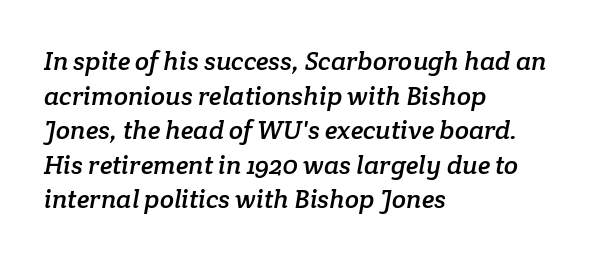
Q: Is the text underlined? A: No.
Q: How is the paragraph aligned? A: Left-aligned.
Q: Is the spacing between letters normal or unusually wide? A: Normal.
Q: Is the spacing between lines tight, normal or loose? A: Normal.
